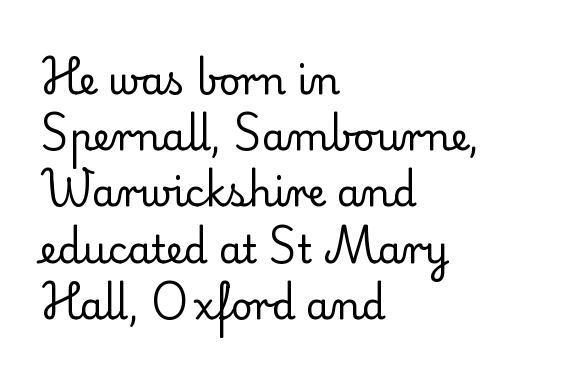
The image shows 38 px regular-weight serif type, upright; set left-aligned, normal line spacing (1.48x), normal letter spacing, not underlined; low stroke contrast and a small x-height.
